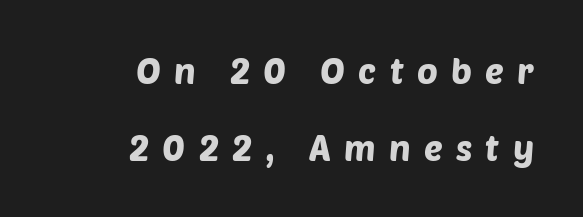
Q: Is the typeface a serif or a sans-serif typeface? A: Sans-serif.
Q: Is the text underlined? A: No.
Q: How is the paragraph aligned? A: Right-aligned.
Q: Is the spacing between letters normal or unusually wide? A: Unusually wide.
Q: Is the spacing between lines tight, normal or loose? A: Loose.
Q: Width (condensed, normal, or wide)? A: Normal.
Q: Stroke contrast? A: Low.
Q: x-height? A: Large.
Q: Monospaced? A: No.
